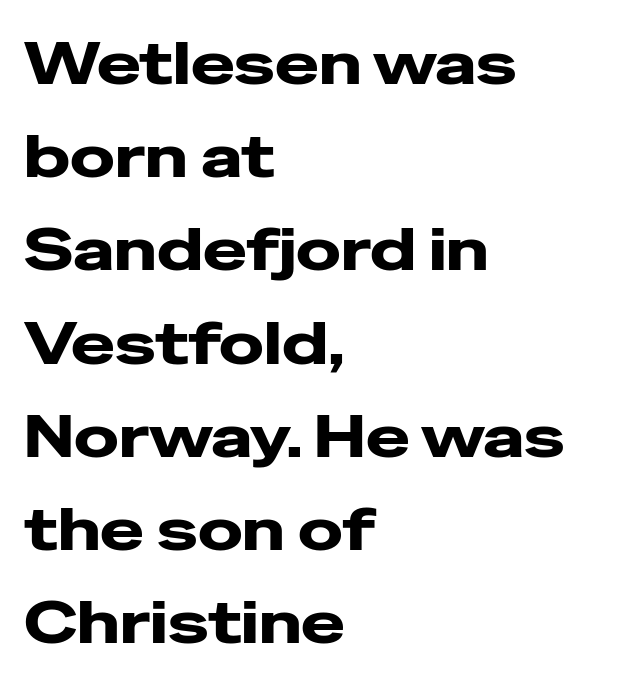
The image shows 59 px wide sans-serif type, upright; set left-aligned, normal line spacing (1.58x), normal letter spacing, not underlined; low stroke contrast and a medium x-height.
